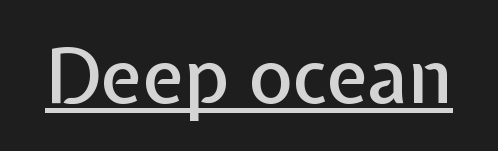
Q: Is the text italic (slanted)? A: No, it is upright.
Q: Is the typeface a serif or a sans-serif typeface? A: Sans-serif.
Q: Is the text underlined? A: Yes.
Q: Is the spacing between letters normal or unusually wide? A: Normal.
Q: Width (condensed, normal, or wide)? A: Normal.
Q: Stroke contrast? A: Low.
Q: x-height? A: Medium.
Q: Monospaced? A: No.
